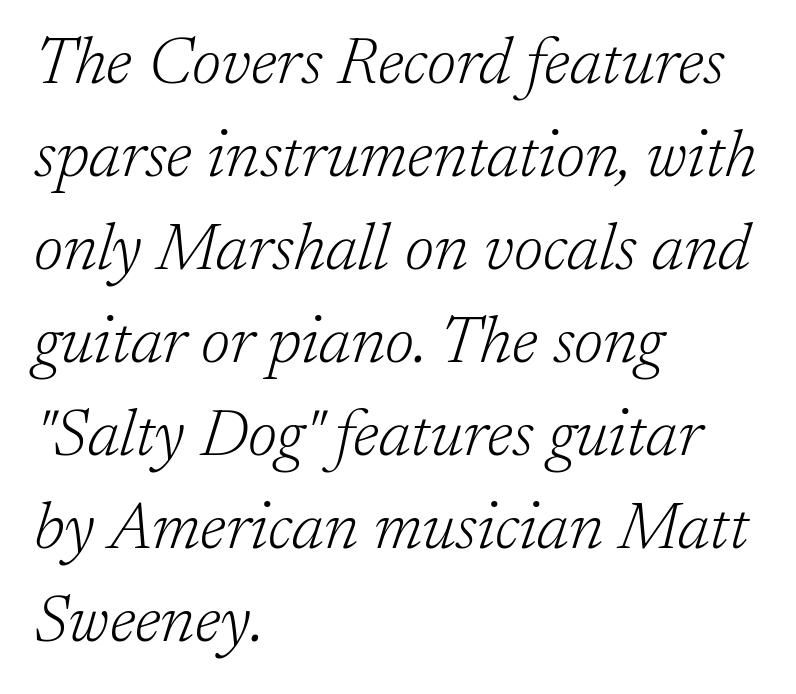
The image shows 66 px light serif type, italic (leaning right); set left-aligned, normal line spacing (1.41x), normal letter spacing, not underlined; low stroke contrast and a medium x-height.
